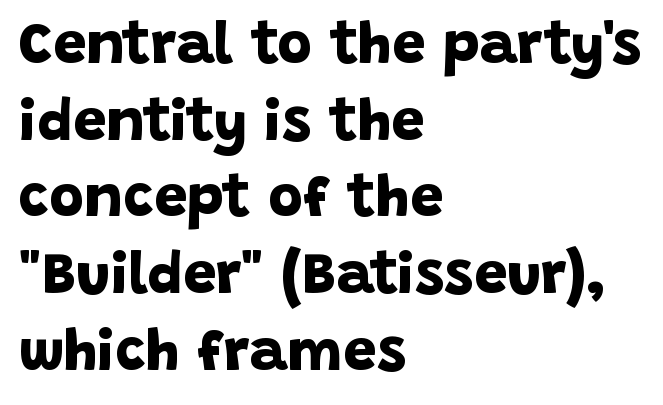
Q: Is the text bold? A: Yes.
Q: Is the typeface a serif or a sans-serif typeface? A: Sans-serif.
Q: Is the text underlined? A: No.
Q: How is the paragraph aligned? A: Left-aligned.
Q: Is the spacing between letters normal or unusually wide? A: Normal.
Q: Is the spacing between lines tight, normal or loose? A: Normal.
Q: Width (condensed, normal, or wide)? A: Normal.
Q: Stroke contrast? A: Low.
Q: x-height? A: Large.
Q: Monospaced? A: No.
